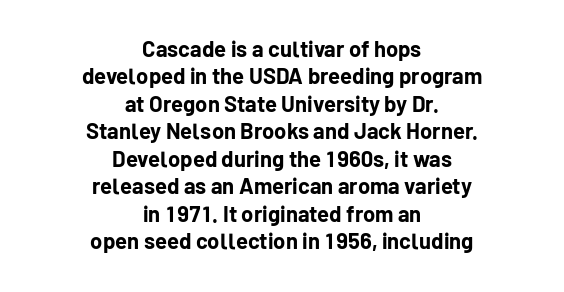
Standard letterfit; no display-style spreading of the glyphs. The compositor balanced each line on the midline. Decoration check: the copy has no underline. Line spacing here is normal. The glyphs have the mass of a bold cut.
